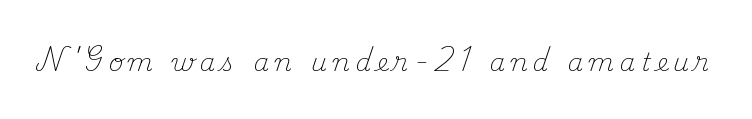
Q: Is the text bold? A: No.
Q: Is the text italic (slanted)? A: Yes.
Q: Is the text underlined? A: No.
Q: Is the spacing between letters normal or unusually wide? A: Unusually wide.
